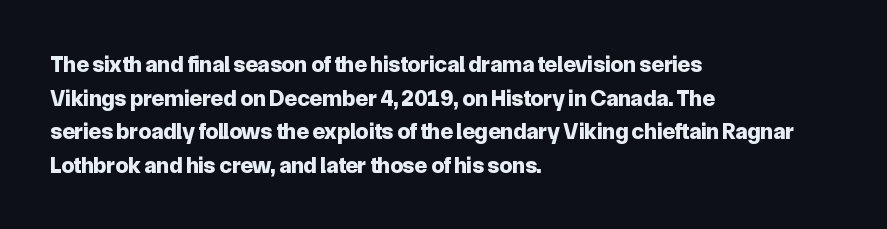
The image shows 23 px bold type, upright; set left-aligned, normal line spacing (1.46x), normal letter spacing, not underlined.
